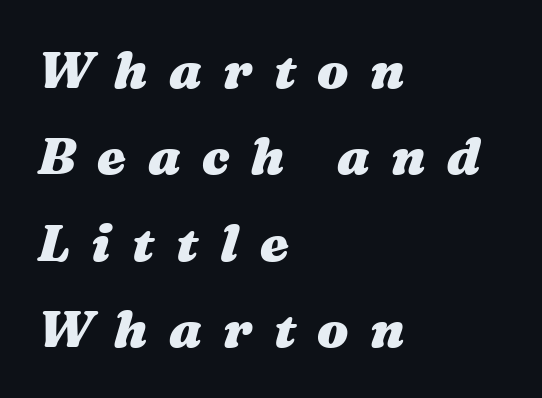
Looks like regular typesetting: each glyph gets only the width it needs. The passage shown has open, widely tracked lettering throughout. The typesetter chose a ragged-right arrangement here. The lettering tilts uniformly, giving the passage an italic look. The string is rendered with underlining switched off. These words are printed bold, with thick strokes throughout.
